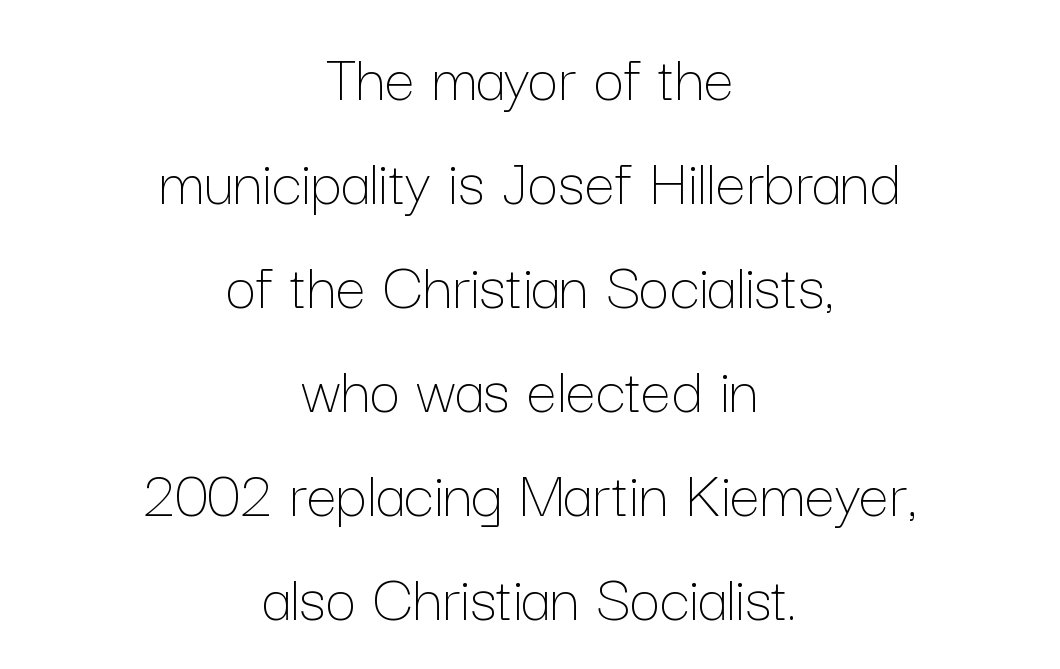
The lines in this sample share a center point and differ in where they start and stop. Unbolded letterforms with no extra heft. The baseline area is clear. You could not count columns in this text — the font is proportionally spaced. Normally led — the rows are evenly, conventionally spaced.
